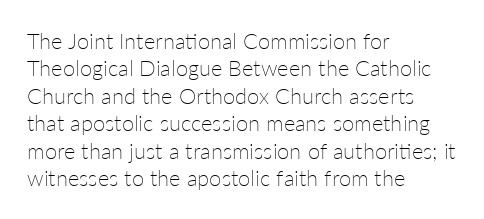
Counters stay open thanks to moderate or lighter strokes. All the whitespace from short lines collects on the right. Normally led — the rows are evenly, conventionally spaced. The glyphs are unaccompanied by any horizontal stroke below them.
